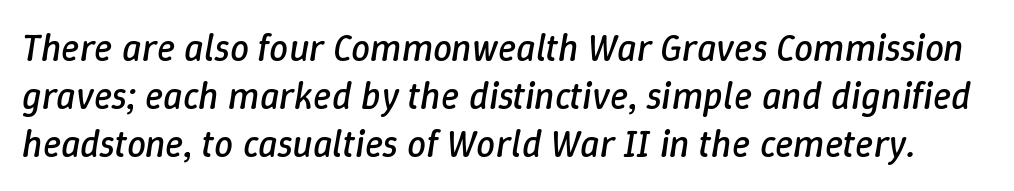
The image shows 38 px regular-weight type, italic (leaning right); set normal line spacing (1.26x), normal letter spacing, not underlined; low stroke contrast and a medium x-height.
